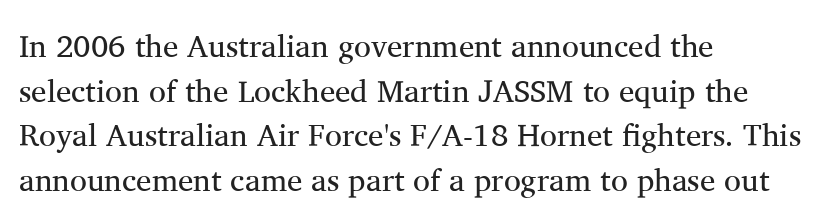
{"serif": "yes", "italic": "no", "bold": "no", "weight": "regular", "width": "normal", "stroke_contrast": "medium", "x_height": "medium", "monospaced": "no", "underline": "no", "align": "left", "line_spacing": "normal", "line_spacing_ratio": 1.44, "letter_spacing": "normal", "letter_spacing_em": 0.0, "glyph_px": 31}
